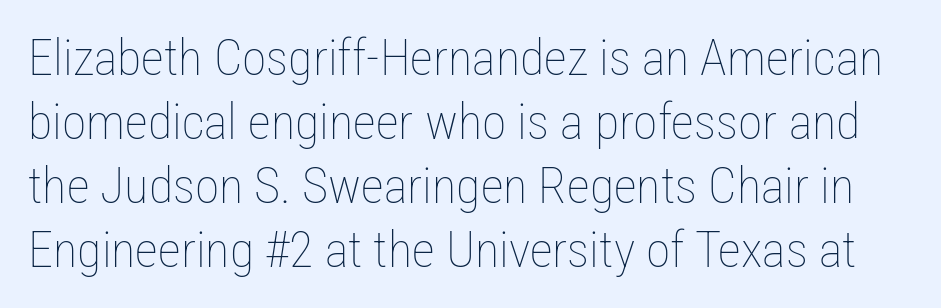
{"italic": "no", "bold": "no", "weight": "thin", "width": "condensed", "stroke_contrast": "low", "x_height": "medium", "monospaced": "no", "underline": "no", "line_spacing": "normal", "line_spacing_ratio": 1.28, "letter_spacing": "normal", "letter_spacing_em": 0.0, "glyph_px": 50}
